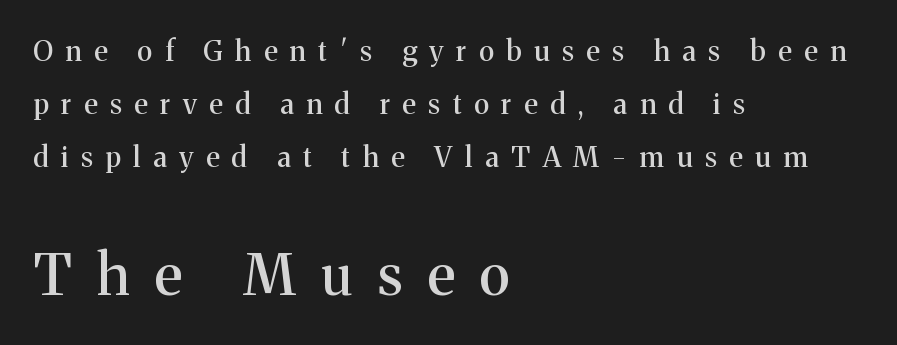
The image shows 57 px serif type, upright; set left-aligned, loose line spacing (1.9x), unusually wide letter spacing (+0.45 em), not underlined; the second (bottom) block is 2.04x larger; medium stroke contrast and a medium x-height.
